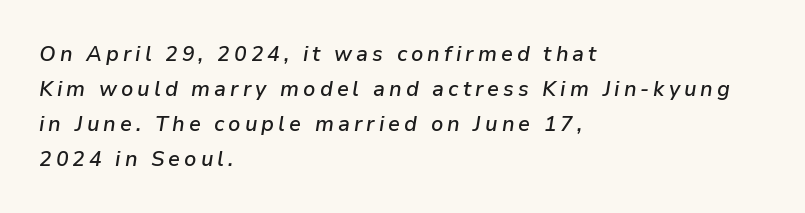
{"italic": "yes", "lean": "right", "slant_degrees": 9, "bold": "semi", "underline": "no", "align": "left", "line_spacing": "normal", "line_spacing_ratio": 1.66, "glyph_px": 21}
